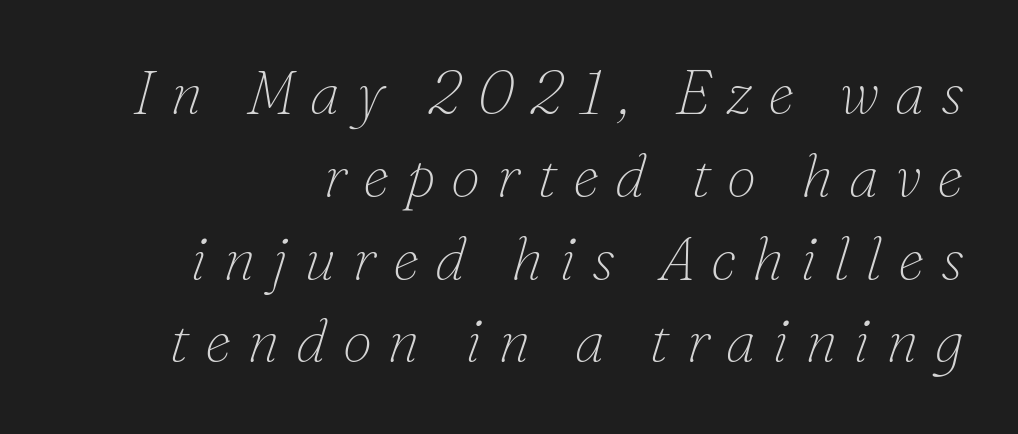
The rendering applies a slant to the glyphs. A clean baseline with only descenders dipping below it. Does the leading feel generous? No, just average. Compared with a typical body face, this is equally light or lighter still. You could not count columns in this text — the font is proportionally spaced. The horizontal fit of the characters is loose and conspicuously gappy.
